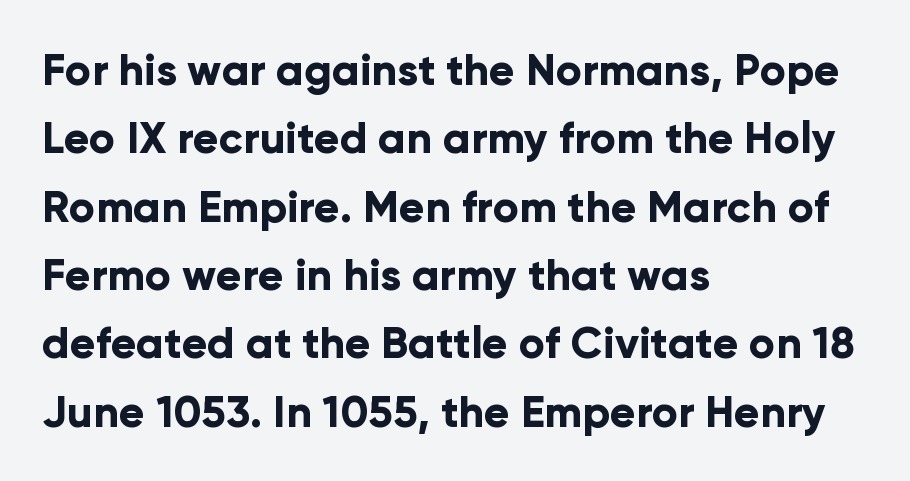
Stroke terminals: plain, sans-serif. This sample has the flowing, uneven cadence of proportional lettering. Which margin do the lines hug? The left one — the right edge is uneven. Tracking value appears to be zero — textbook default spacing.
